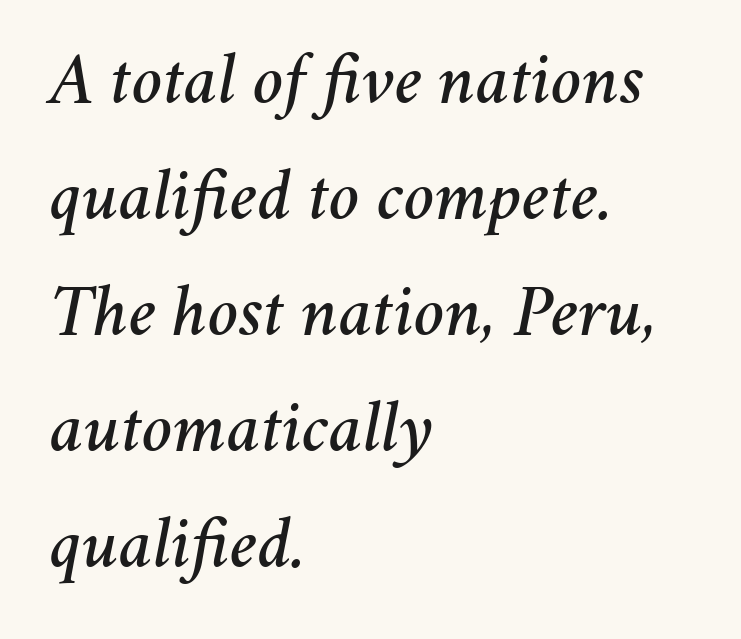
The space beneath each line is pristine and unruled. These lines are rendered in a variable-pitch font. Words appear dense and cohesive because spacing is normal. How would I describe the line gaps? Plain and ordinary. There's an unmistakable incline to the writing here.
